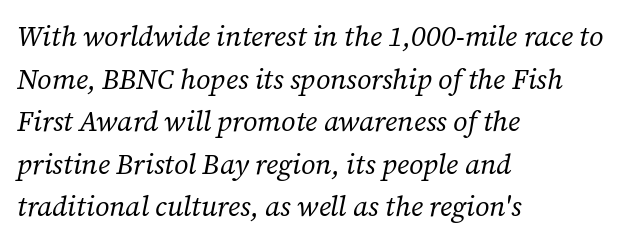
Horizontal alignment here is leftward, the default for most running prose. Letterform terminals end in serifs throughout the passage. Caption: standard tracking, unaltered. Emphasis-style slanted type is in use. Heft: none added — not bold.
